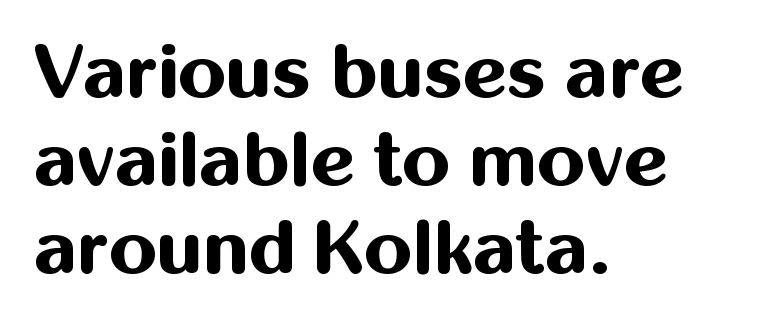
The image shows 76 px bold sans-serif type, upright; set left-aligned, line spacing 1.16x, normal letter spacing, not underlined; medium stroke contrast and a medium x-height.
